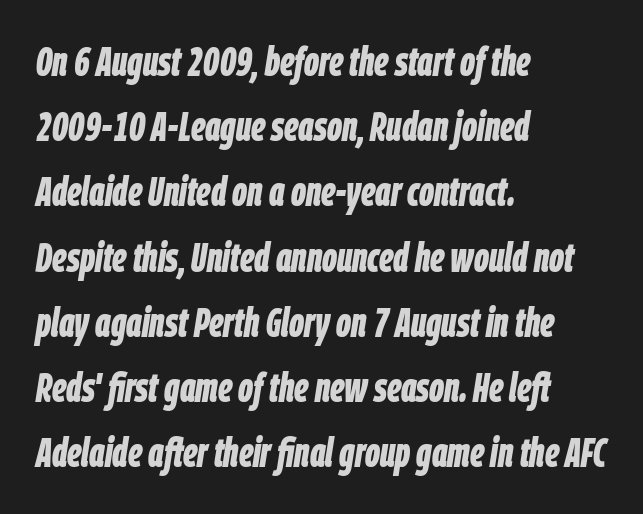
Q: Is the text bold? A: Yes.
Q: Is the text italic (slanted)? A: Yes, it leans right by about 9 degrees.
Q: Is the text underlined? A: No.
Q: How is the paragraph aligned? A: Left-aligned.
Q: Is the spacing between letters normal or unusually wide? A: Normal.
Q: Is the spacing between lines tight, normal or loose? A: Normal.
Q: Width (condensed, normal, or wide)? A: Condensed.
Q: Stroke contrast? A: Low.
Q: x-height? A: Large.
Q: Monospaced? A: No.
